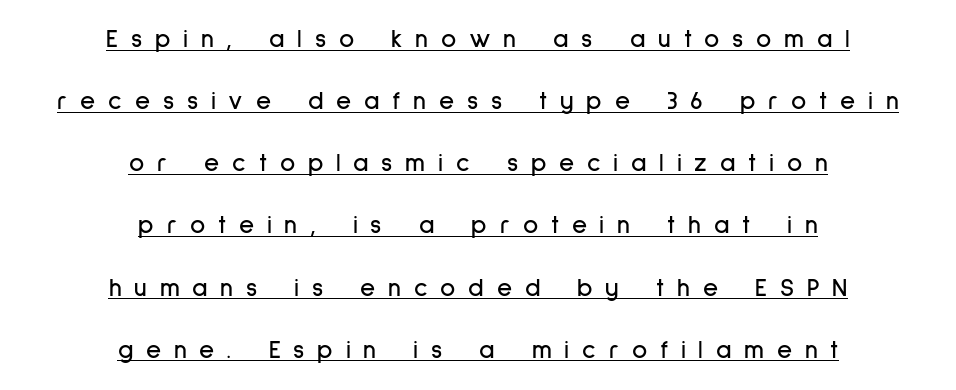
Q: Is the text italic (slanted)? A: No, it is upright.
Q: Is the text underlined? A: Yes.
Q: How is the paragraph aligned? A: Centered.
Q: Is the spacing between letters normal or unusually wide? A: Unusually wide.
Q: Is the spacing between lines tight, normal or loose? A: Loose.
